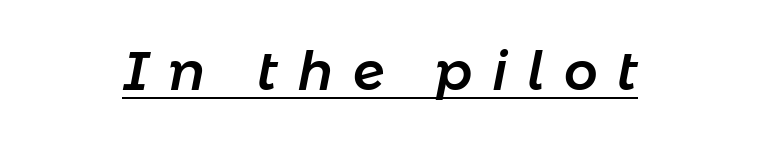
Q: Is the text italic (slanted)? A: Yes, it leans right by about 11 degrees.
Q: Is the text underlined? A: Yes.
Q: Is the spacing between letters normal or unusually wide? A: Unusually wide.
Q: Width (condensed, normal, or wide)? A: Normal.
Q: Stroke contrast? A: Low.
Q: x-height? A: Medium.
Q: Monospaced? A: No.
